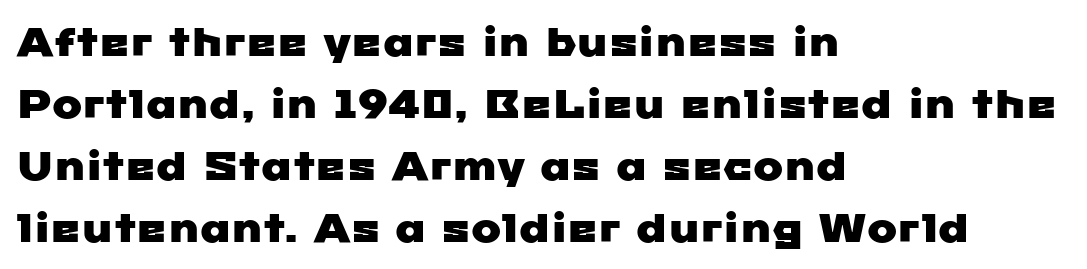
The image shows 40 px wide sans-serif type; set left-aligned, normal line spacing (1.55x), normal letter spacing, not underlined; low stroke contrast and a medium x-height.
